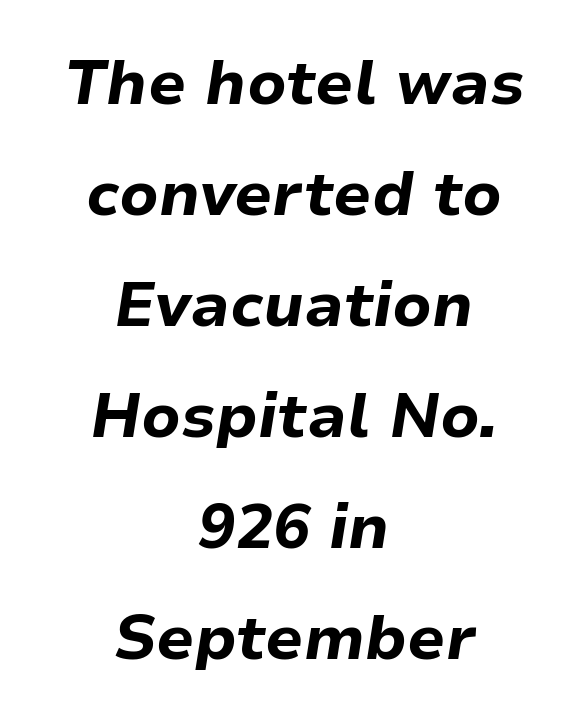
{"italic": "yes", "lean": "right", "slant_degrees": 9, "bold": "yes", "weight": "bold", "width": "normal", "stroke_contrast": "low", "x_height": "medium", "monospaced": "no", "underline": "no", "align": "center", "line_spacing_ratio": 1.79, "letter_spacing": "normal", "letter_spacing_em": 0.0, "glyph_px": 62}
